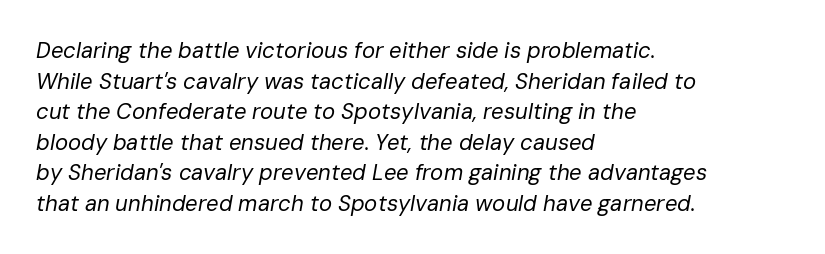
The image shows 22 px text type, italic (leaning right); set left-aligned, normal line spacing (1.39x), normal letter spacing, not underlined.
